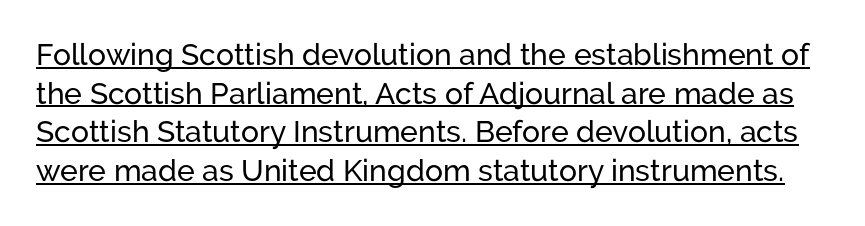
The image shows 30 px sans-serif type, upright; set normal line spacing (1.29x), normal letter spacing, underlined; low stroke contrast and a medium x-height.
